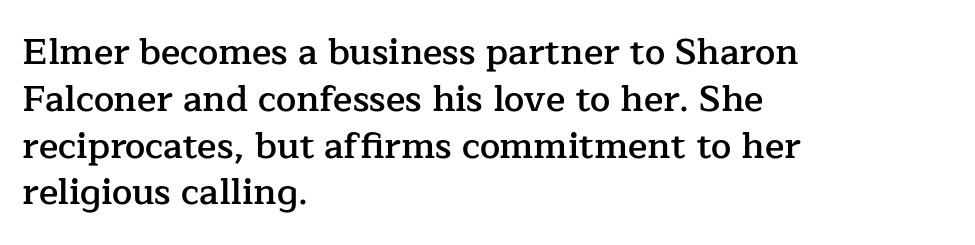
{"serif": "yes", "italic": "no", "bold": "semi", "weight": "semibold", "width": "normal", "stroke_contrast": "low", "x_height": "medium", "monospaced": "no", "underline": "no", "align": "left", "line_spacing": "normal", "line_spacing_ratio": 1.3, "letter_spacing": "normal", "letter_spacing_em": 0.0, "glyph_px": 36}
